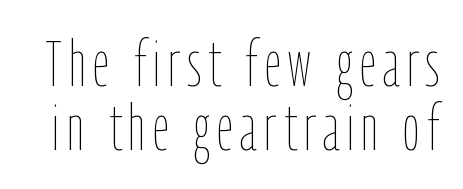
The image shows 64 px thin, condensed type, upright; set tight line spacing (1.0x), not underlined; low stroke contrast and a medium x-height.
